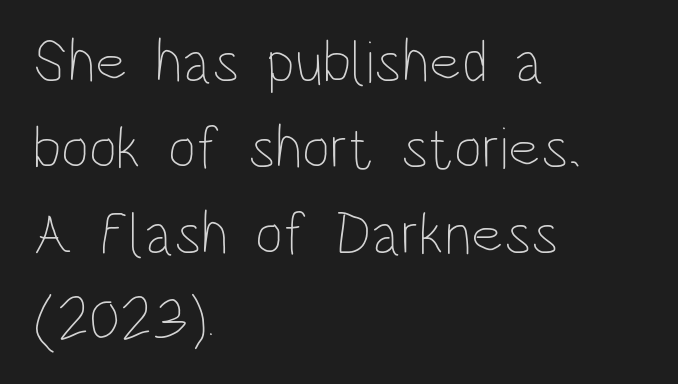
This rendering uses left alignment, leaving the right contour irregular. In terms of leading, this rendering sits right in the middle. The face used here is proportionally spaced, like ordinary book or web type. The strokes carry an ordinary text weight at most. A typesetter would call this zero additional tracking.
